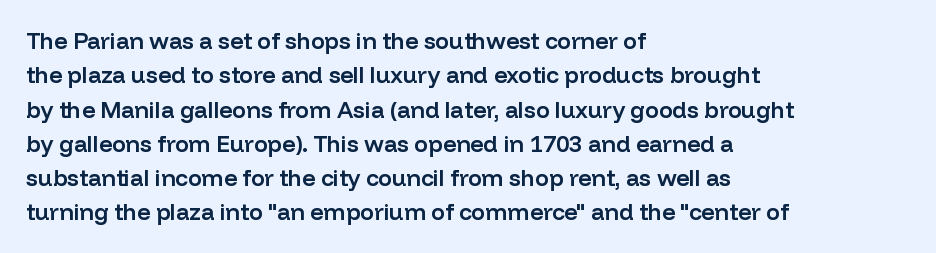
The image shows 23 px text type, upright; set left-aligned, normal line spacing (1.49x), normal letter spacing, not underlined.
